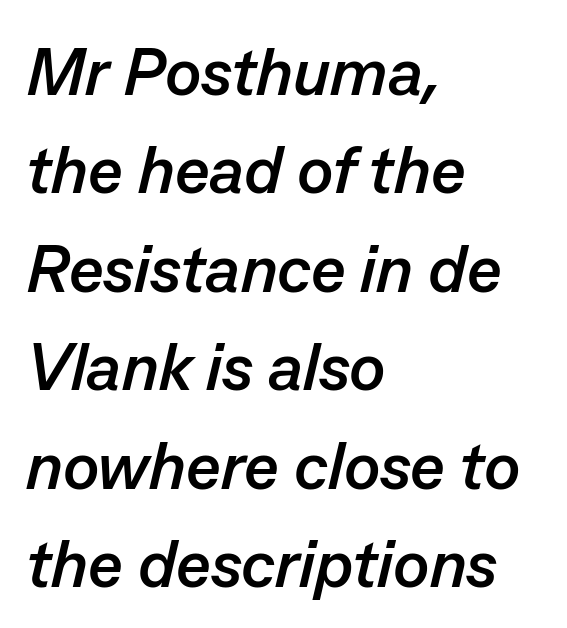
The image shows 67 px semibold type, italic (leaning right); set left-aligned, normal line spacing (1.47x), normal letter spacing, not underlined; low stroke contrast and a medium x-height.
